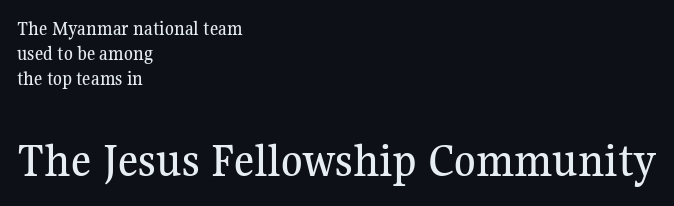
Size hierarchy here favors the trailing block over the leading one. These lines are rendered in a variable-pitch font. The letters stand straight up with perfectly vertical stems. The glyphs are unaccompanied by any horizontal stroke below them. Every row of glyphs begins at an identical x-position on the left.
